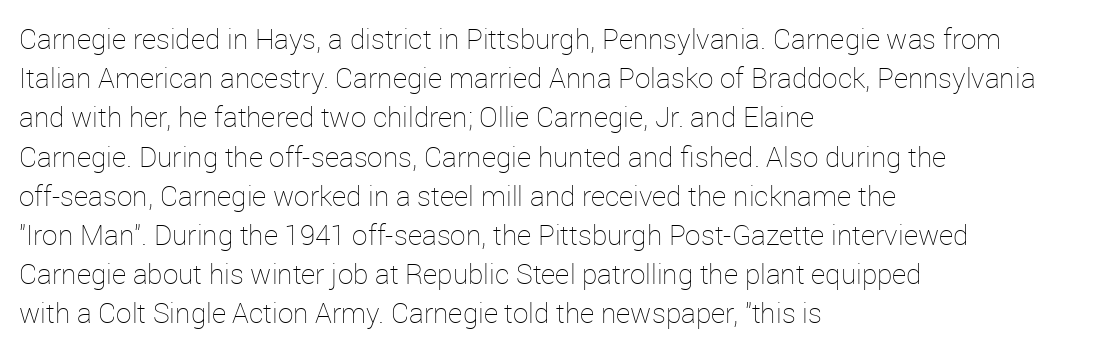
Q: Is the text bold? A: No.
Q: Is the text italic (slanted)? A: No, it is upright.
Q: Is the text underlined? A: No.
Q: How is the paragraph aligned? A: Left-aligned.
Q: Is the spacing between letters normal or unusually wide? A: Normal.
Q: Is the spacing between lines tight, normal or loose? A: Normal.
Q: Width (condensed, normal, or wide)? A: Normal.
Q: Stroke contrast? A: Low.
Q: x-height? A: Medium.
Q: Monospaced? A: No.
